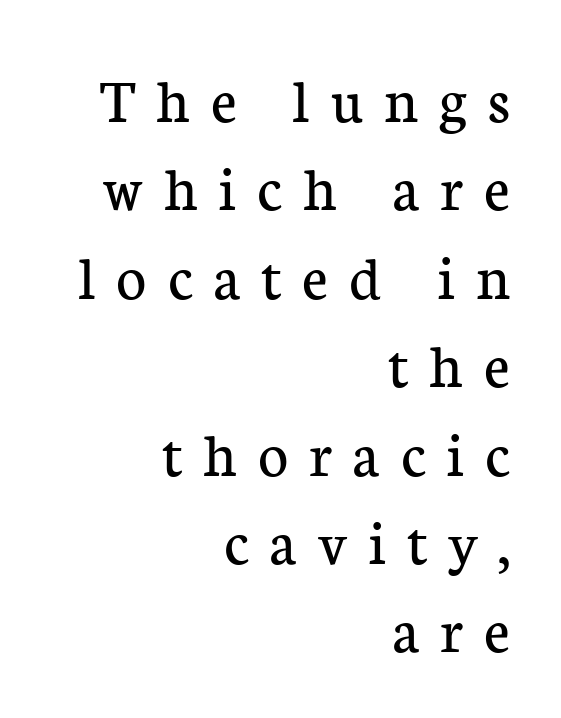
Q: Is the text bold? A: No.
Q: Is the text italic (slanted)? A: No, it is upright.
Q: Is the typeface a serif or a sans-serif typeface? A: Serif.
Q: Is the text underlined? A: No.
Q: How is the paragraph aligned? A: Right-aligned.
Q: Is the spacing between letters normal or unusually wide? A: Unusually wide.
Q: Is the spacing between lines tight, normal or loose? A: Normal.
Q: Width (condensed, normal, or wide)? A: Normal.
Q: Stroke contrast? A: Low.
Q: x-height? A: Medium.
Q: Monospaced? A: No.
